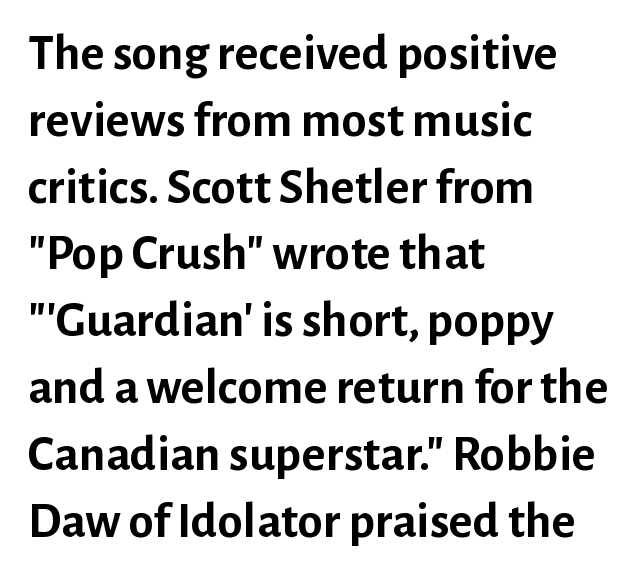
The image shows 51 px semibold sans-serif type, upright; set left-aligned, normal line spacing (1.31x), normal letter spacing, not underlined; low stroke contrast and a medium x-height.
